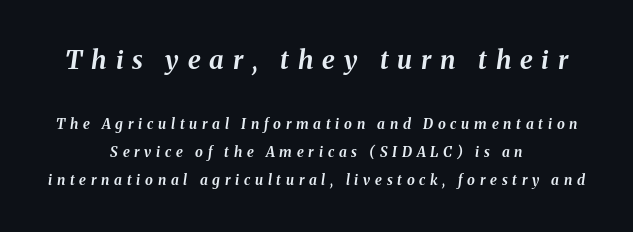
Q: Is the text bold? A: Yes.
Q: Is the text italic (slanted)? A: Yes, it leans right by about 8 degrees.
Q: Is the text underlined? A: No.
Q: How is the paragraph aligned? A: Centered.
Q: Is the spacing between letters normal or unusually wide? A: Unusually wide.
Q: Is the spacing between lines tight, normal or loose? A: Loose.
Q: Which block of text is set in a larger size, the first (top) or the second (bottom)? A: The first (top) one.
